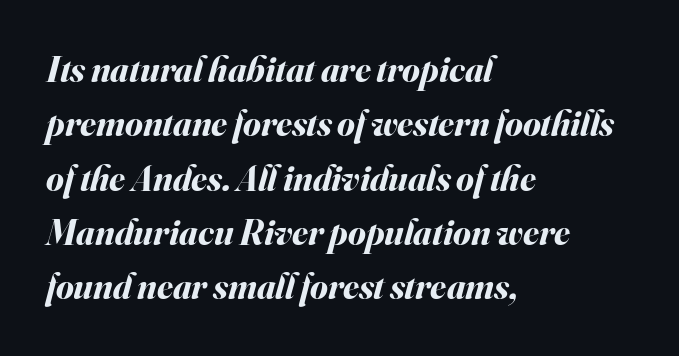
Q: Is the text bold? A: Yes.
Q: Is the text italic (slanted)? A: Yes, it leans right by about 16 degrees.
Q: Is the text underlined? A: No.
Q: How is the paragraph aligned? A: Left-aligned.
Q: Is the spacing between letters normal or unusually wide? A: Normal.
Q: Is the spacing between lines tight, normal or loose? A: Normal.
Q: Width (condensed, normal, or wide)? A: Normal.
Q: Stroke contrast? A: Medium.
Q: x-height? A: Small.
Q: Monospaced? A: No.
